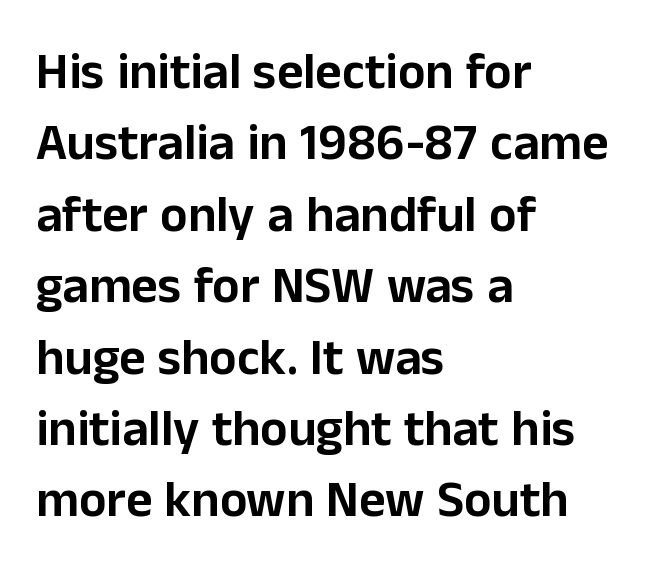
Q: Is the text italic (slanted)? A: No, it is upright.
Q: Is the typeface a serif or a sans-serif typeface? A: Sans-serif.
Q: Is the text underlined? A: No.
Q: How is the paragraph aligned? A: Left-aligned.
Q: Is the spacing between letters normal or unusually wide? A: Normal.
Q: Is the spacing between lines tight, normal or loose? A: Normal.
Q: Width (condensed, normal, or wide)? A: Normal.
Q: Stroke contrast? A: Low.
Q: x-height? A: Medium.
Q: Monospaced? A: No.
